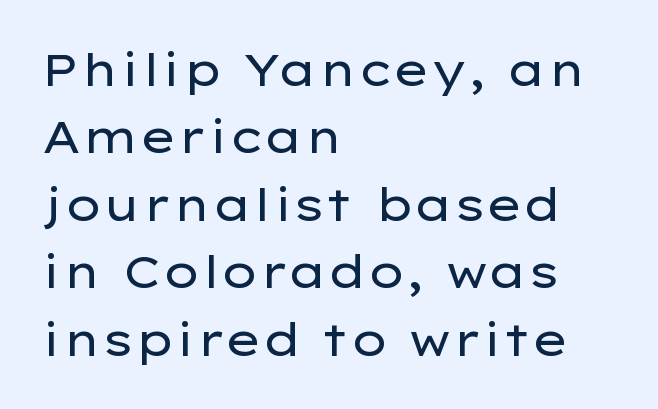
The image shows 45 px regular-weight, wide sans-serif type, upright; set left-aligned, normal line spacing (1.5x), normal letter spacing, not underlined; low stroke contrast and a medium x-height.
